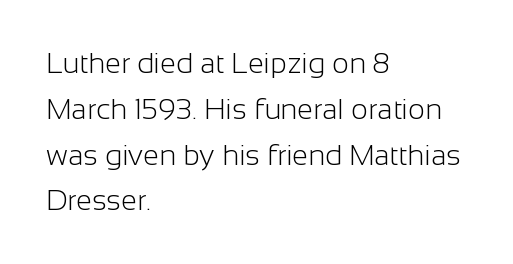
{"serif": "no", "italic": "no", "bold": "no", "weight": "light", "width": "normal", "stroke_contrast": "low", "x_height": "medium", "monospaced": "no", "underline": "no", "align": "left", "line_spacing": "normal", "line_spacing_ratio": 1.58, "letter_spacing": "normal", "letter_spacing_em": 0.0, "glyph_px": 29}
